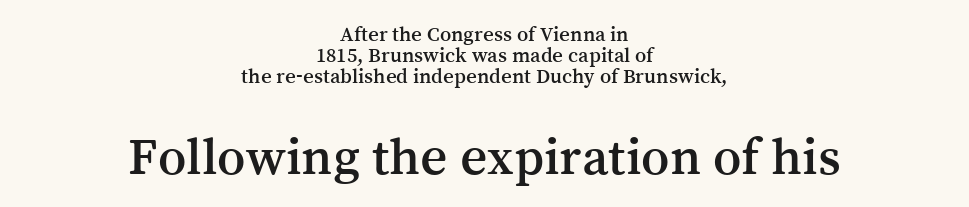
Q: Is the text italic (slanted)? A: No, it is upright.
Q: Is the typeface a serif or a sans-serif typeface? A: Serif.
Q: Is the text underlined? A: No.
Q: How is the paragraph aligned? A: Centered.
Q: Is the spacing between letters normal or unusually wide? A: Normal.
Q: Is the spacing between lines tight, normal or loose? A: Tight.
Q: Which block of text is set in a larger size, the first (top) or the second (bottom)? A: The second (bottom) one.
Q: Width (condensed, normal, or wide)? A: Normal.
Q: Stroke contrast? A: Medium.
Q: x-height? A: Medium.
Q: Monospaced? A: No.
